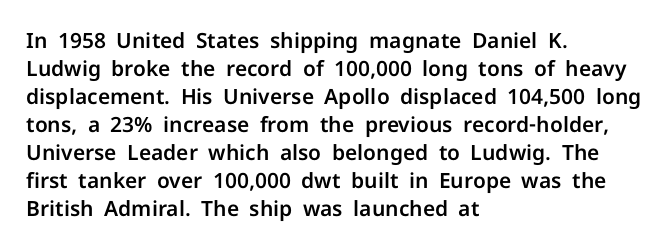
The image shows 21 px text type, upright; set left-aligned, normal line spacing (1.33x), normal letter spacing, not underlined.
